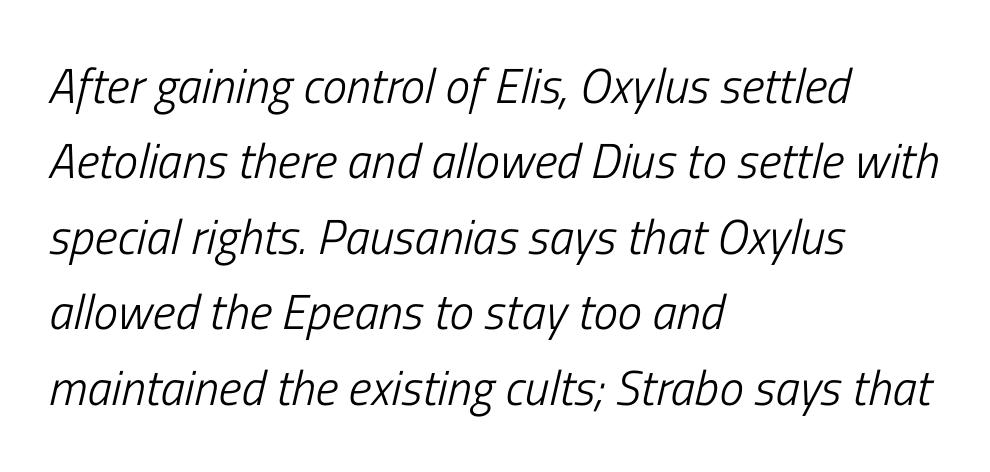
The line texture is even and compact thanks to regular tracking. If you measured baseline to baseline, you'd find a middling distance. Lines of text with bare space underneath. The font sits on the lighter half of the weight spectrum, regular included.
